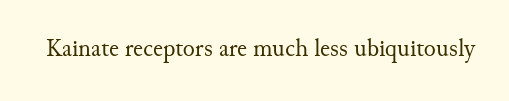
The image shows 25 px text type, upright; set normal letter spacing, not underlined.
